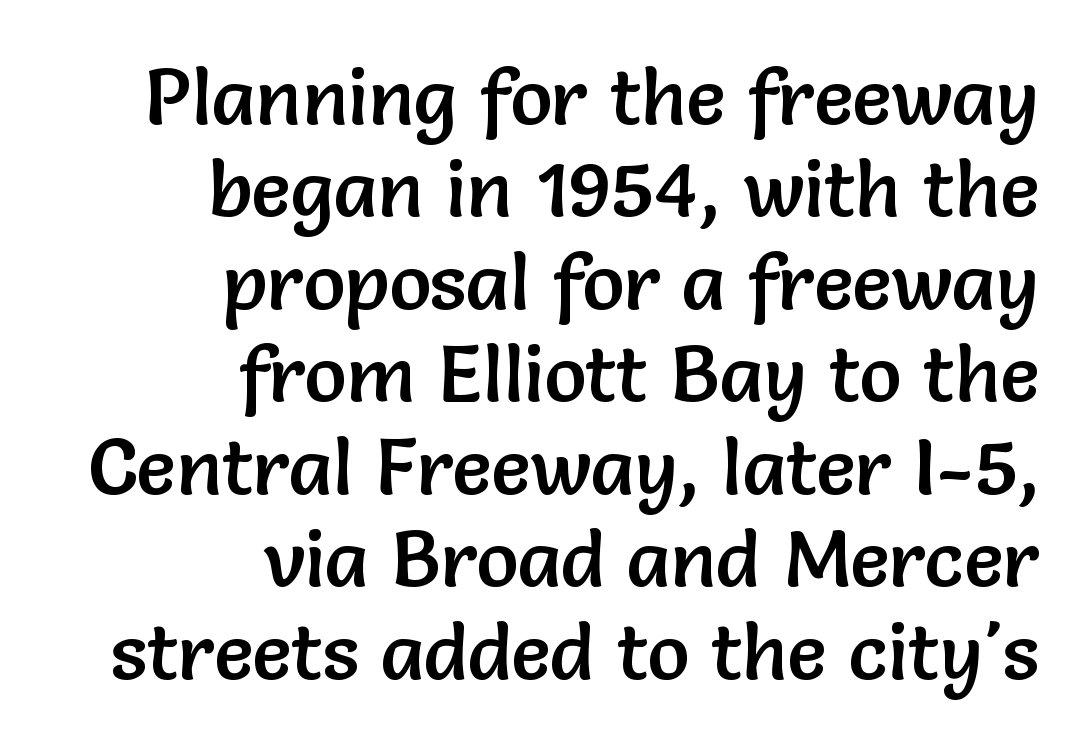
The passage shown is typed in a proportional face where columns would drift. Which margin do the lines hug? The right one — the left edge is uneven. If you drew a line through each stem, it would be perfectly vertical. The horizontal fit of the characters is conventional and even. The string is rendered with underlining switched off. Note: no serifs on the glyphs.
